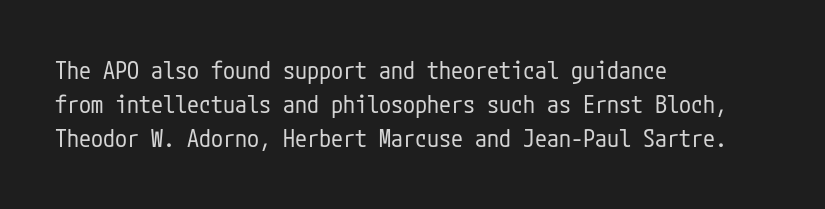
Q: Is the text bold? A: No.
Q: Is the text italic (slanted)? A: No, it is upright.
Q: Is the text underlined? A: No.
Q: How is the paragraph aligned? A: Left-aligned.
Q: Is the spacing between letters normal or unusually wide? A: Normal.
Q: Is the spacing between lines tight, normal or loose? A: Normal.
